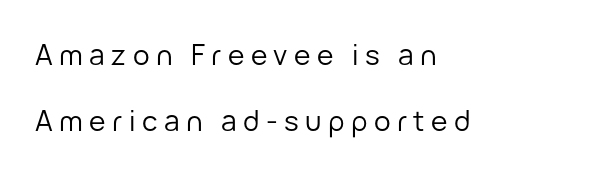
{"serif": "no", "italic": "no", "bold": "no", "weight": "regular", "width": "normal", "stroke_contrast": "low", "x_height": "medium", "monospaced": "no", "underline": "no", "align": "left", "line_spacing": "loose", "line_spacing_ratio": 2.37, "letter_spacing": "wide", "letter_spacing_em": 0.23, "glyph_px": 28}
